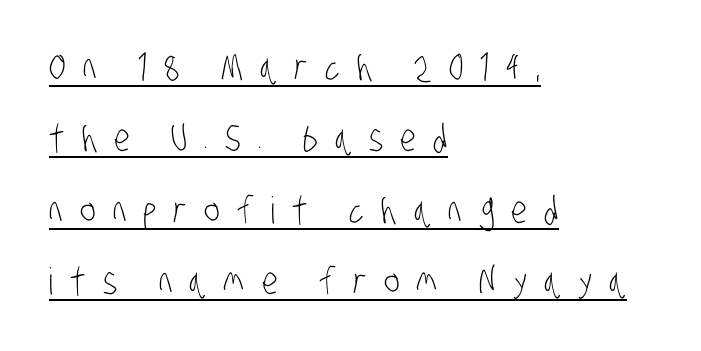
The image shows 37 px light, condensed sans-serif type; set left-aligned, loose line spacing (1.93x), unusually wide letter spacing (+0.46 em), underlined; low stroke contrast and a large x-height.
